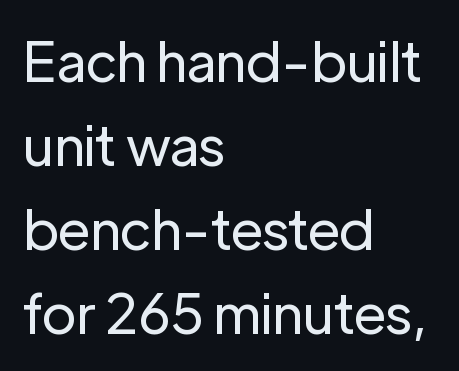
Q: Is the text bold? A: No.
Q: Is the text italic (slanted)? A: No, it is upright.
Q: Is the typeface a serif or a sans-serif typeface? A: Sans-serif.
Q: Is the text underlined? A: No.
Q: How is the paragraph aligned? A: Left-aligned.
Q: Is the spacing between letters normal or unusually wide? A: Normal.
Q: Is the spacing between lines tight, normal or loose? A: Normal.
Q: Width (condensed, normal, or wide)? A: Normal.
Q: Stroke contrast? A: Low.
Q: x-height? A: Medium.
Q: Monospaced? A: No.
